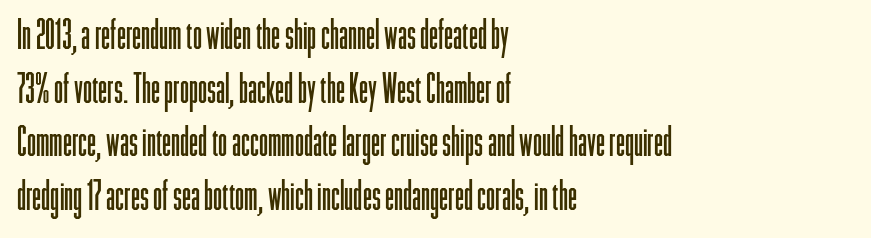
The image shows 41 px light, condensed sans-serif type, upright; set left-aligned, normal line spacing (1.31x), normal letter spacing, not underlined; low stroke contrast and a medium x-height.
